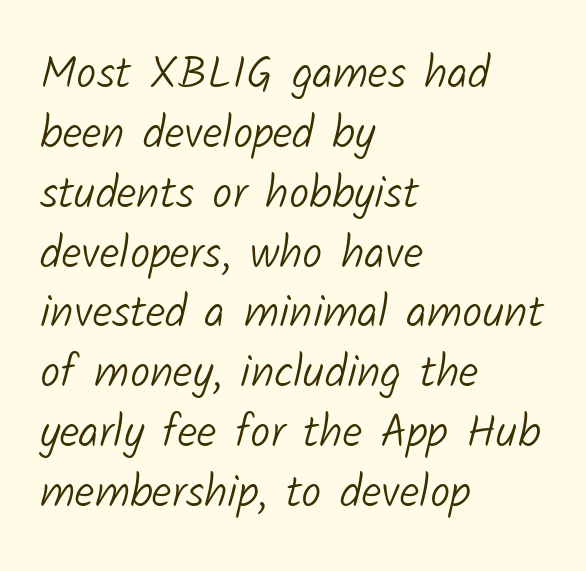
Varying glyph widths throughout — classic text-font behaviour. Horizontal alignment here is leftward, the default for most running prose. The strokes carry an ordinary text weight at most. Serif or sans? Sans — the stroke terminals are bare. Line spacing here is normal. Clear beneath every line of the passage.
